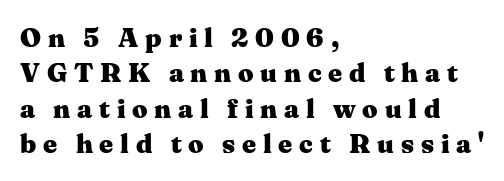
Q: Is the text bold? A: Yes.
Q: Is the text italic (slanted)? A: No, it is upright.
Q: Is the text underlined? A: No.
Q: How is the paragraph aligned? A: Left-aligned.
Q: Is the spacing between letters normal or unusually wide? A: Unusually wide.
Q: Is the spacing between lines tight, normal or loose? A: Normal.
